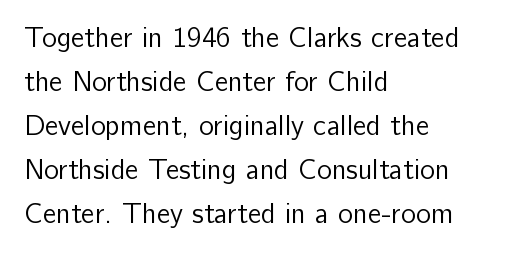
The image shows 28 px regular-weight sans-serif type, upright; set left-aligned, normal line spacing (1.57x), normal letter spacing, not underlined; low stroke contrast and a medium x-height.
